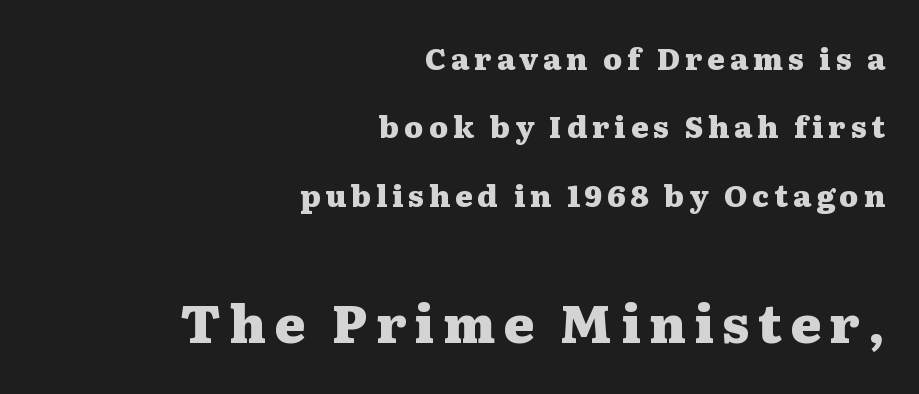
As a designer I'd log this as weight 700, bold. It's the straight-up-and-down kind of type. Small over large — that's the arrangement of the two blocks here. Spacing verdict: proportional, widths tailored to each character.
